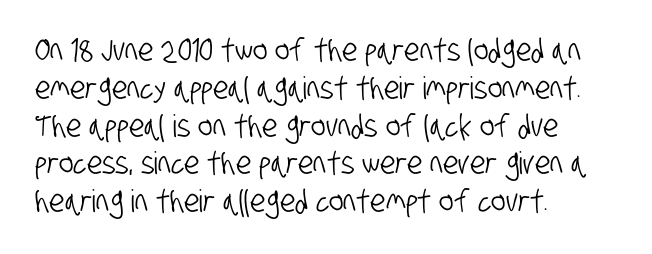
{"serif": "no", "width": "condensed", "stroke_contrast": "low", "x_height": "large", "monospaced": "no", "underline": "no", "align": "left", "line_spacing_ratio": 1.22, "letter_spacing": "normal", "letter_spacing_em": 0.0, "glyph_px": 31}
